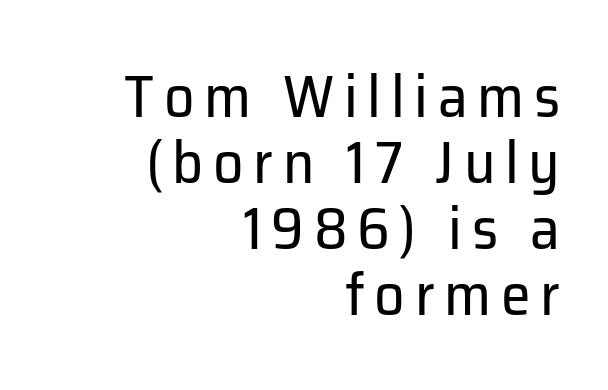
{"serif": "no", "italic": "no", "bold": "no", "weight": "regular", "width": "normal", "stroke_contrast": "low", "x_height": "medium", "monospaced": "no", "underline": "no", "align": "right", "line_spacing": "tight", "line_spacing_ratio": 1.1, "glyph_px": 60}
